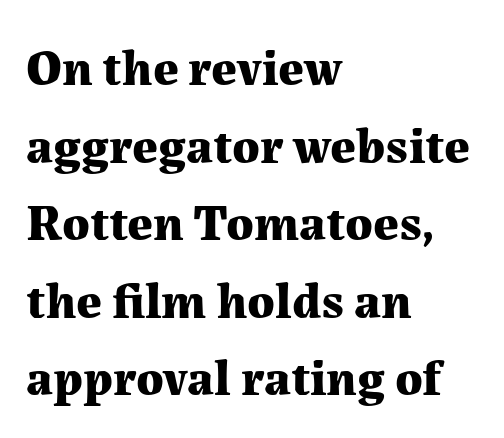
Quick note: not italic, upright. These lines carry a lot of weight — the face is fully bold. A typesetter would call this proportional, since set widths differ per character. The string is rendered with underlining switched off. Glyph-to-glyph distance matches everyday printed text.
